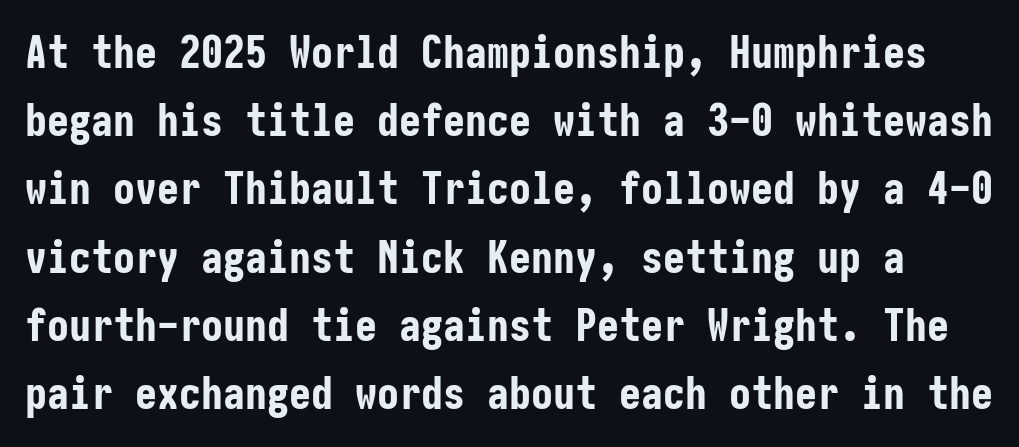
Q: Is the text bold? A: Yes.
Q: Is the text italic (slanted)? A: No, it is upright.
Q: Is the typeface a serif or a sans-serif typeface? A: Sans-serif.
Q: Is the text underlined? A: No.
Q: Is the spacing between letters normal or unusually wide? A: Normal.
Q: Is the spacing between lines tight, normal or loose? A: Normal.
Q: Width (condensed, normal, or wide)? A: Condensed.
Q: Stroke contrast? A: Low.
Q: x-height? A: Medium.
